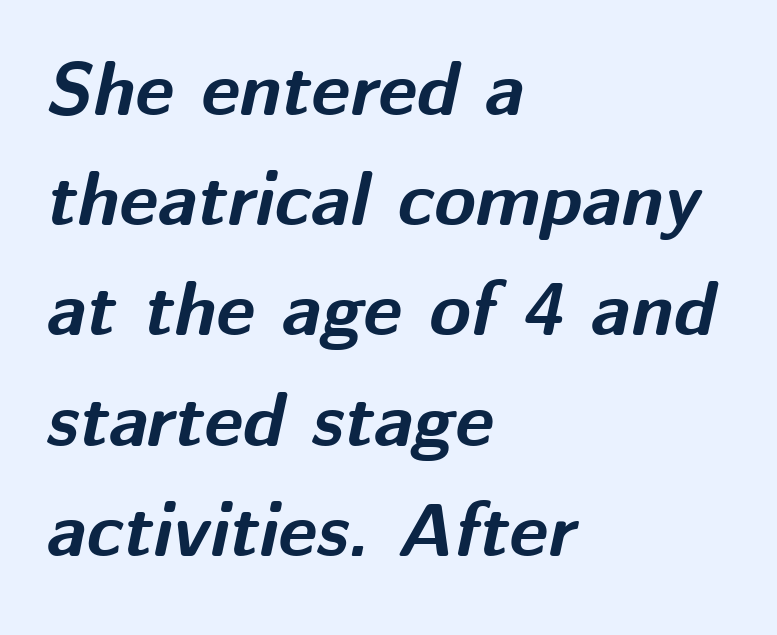
{"italic": "yes", "lean": "right", "slant_degrees": 12, "bold": "yes", "weight": "bold", "width": "normal", "stroke_contrast": "medium", "x_height": "medium", "monospaced": "no", "underline": "no", "align": "left", "line_spacing": "normal", "line_spacing_ratio": 1.47, "letter_spacing": "normal", "letter_spacing_em": 0.0, "glyph_px": 75}
